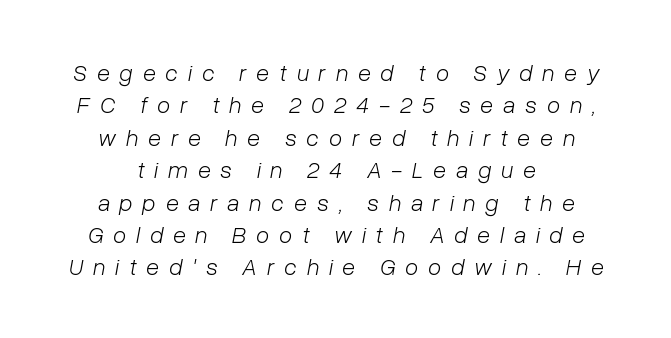
Substantial extra tracking has been applied to these lines. How would I describe the line gaps? Plain and ordinary. This is not heavy type; no bold has been used. Does the lettering tilt? It does — this is italic. Lines of text with bare space underneath.
